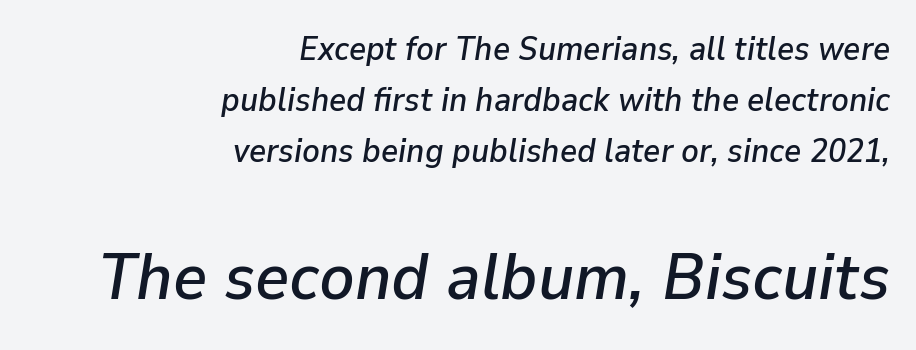
The image shows 66 px text type, italic (leaning right); set right-aligned, normal line spacing (1.55x), normal letter spacing, not underlined; the second (bottom) block is 2.0x larger; low stroke contrast and a medium x-height.
